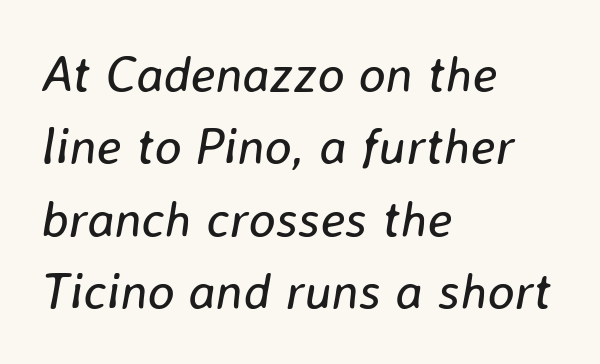
{"italic": "yes", "lean": "right", "slant_degrees": 8, "bold": "no", "weight": "regular", "width": "normal", "stroke_contrast": "low", "x_height": "medium", "monospaced": "no", "underline": "no", "align": "left", "line_spacing": "normal", "line_spacing_ratio": 1.42, "letter_spacing": "normal", "letter_spacing_em": 0.0, "glyph_px": 51}
